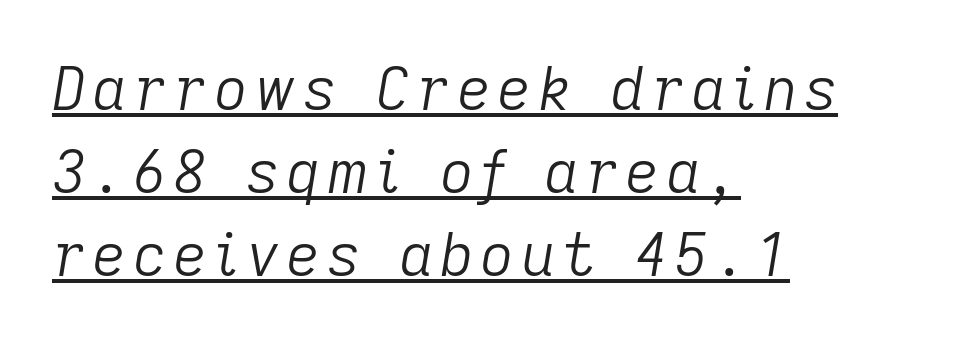
The image shows 59 px light type, italic (leaning right); set left-aligned, normal line spacing (1.41x), underlined; low stroke contrast and a medium x-height.
